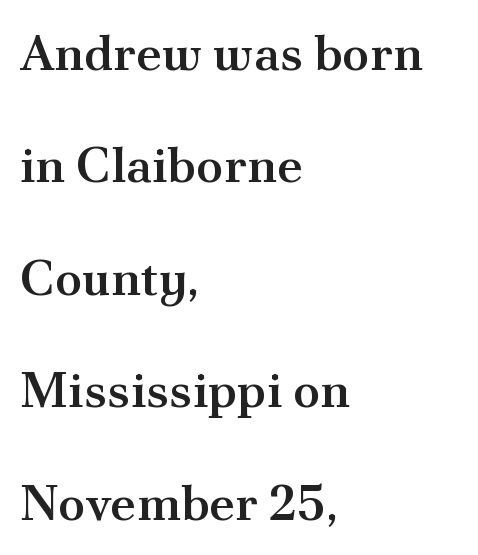
{"serif": "yes", "italic": "no", "bold": "semi", "weight": "semibold", "width": "normal", "stroke_contrast": "medium", "x_height": "small", "monospaced": "no", "underline": "no", "align": "left", "line_spacing": "loose", "line_spacing_ratio": 2.25, "letter_spacing": "normal", "letter_spacing_em": 0.0, "glyph_px": 50}
